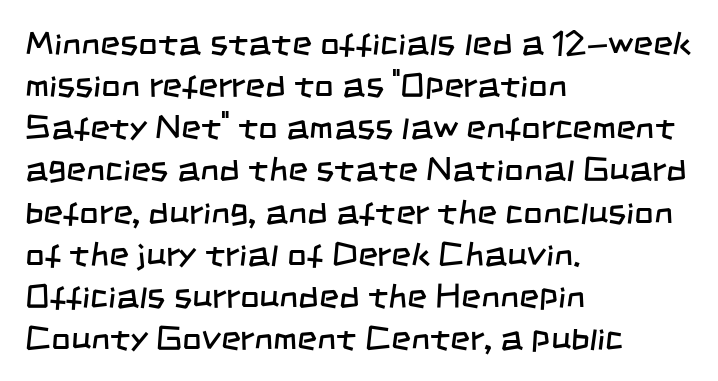
The letters look calm and open, with moderate or lighter stems. Has an underline been added? It has not. These lines are rendered in a variable-pitch font. Students, note that the glyphs here touch the page at normal intervals.
